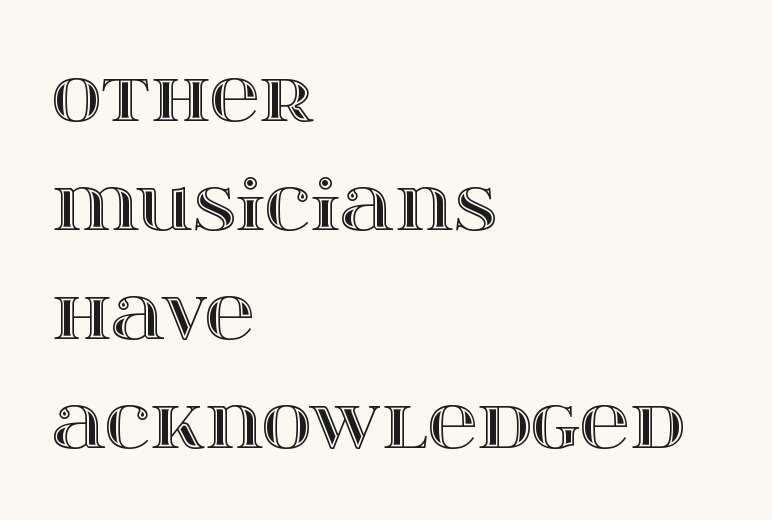
The image shows 69 px wide type, upright; set left-aligned, normal line spacing (1.58x), normal letter spacing, not underlined; a large x-height.
